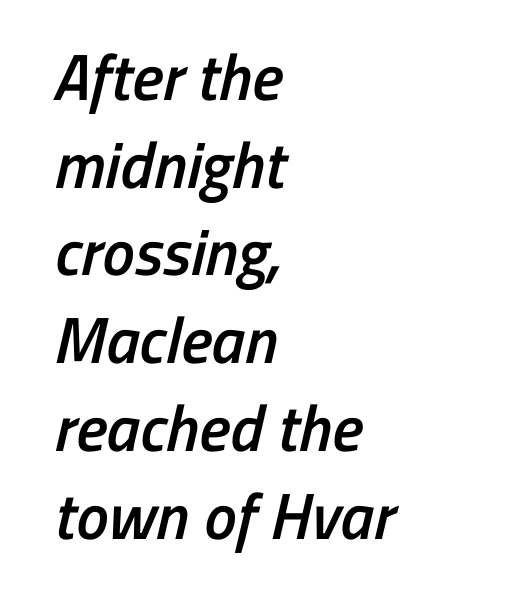
The image shows 65 px semibold, condensed sans-serif type; set left-aligned, normal line spacing (1.35x), normal letter spacing, not underlined; low stroke contrast and a medium x-height.
